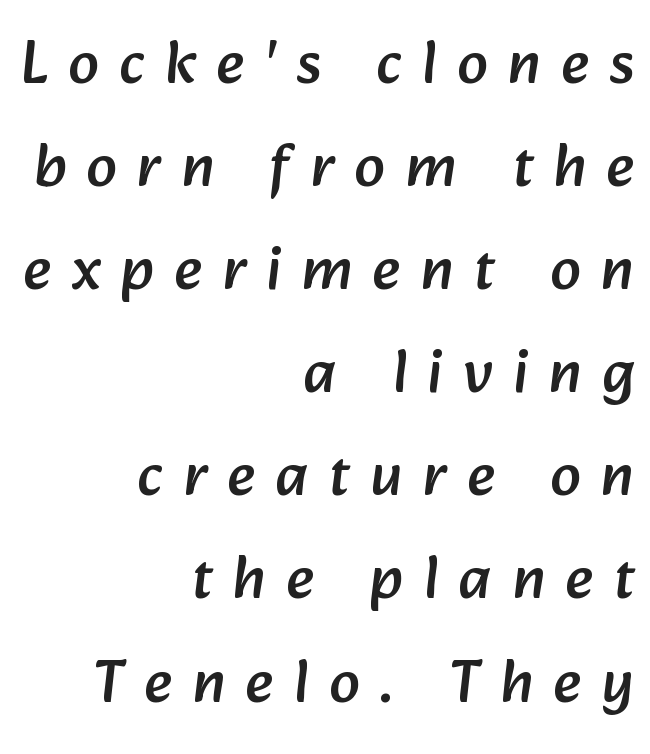
Is the letter spacing exaggerated? Yes — the characters are pushed far apart. These lines are set flush right with a ragged left edge. Classification — sans serif. The baseline area is clear. Varying glyph widths throughout — classic text-font behaviour.
